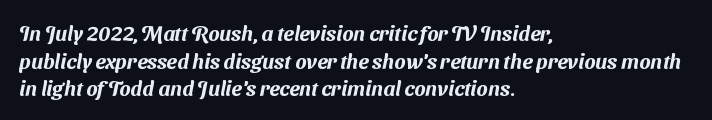
Any mark beneath the type? The region is blank. Does the copy run flush right? No — it runs flush left. Vertically, the passage feels balanced, rows spaced as you'd expect. Does extra space separate the letters? No, they use regular spacing.
